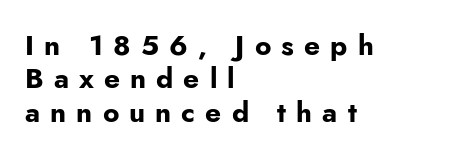
Q: Is the text bold? A: Yes.
Q: Is the text italic (slanted)? A: No, it is upright.
Q: Is the typeface a serif or a sans-serif typeface? A: Sans-serif.
Q: Is the text underlined? A: No.
Q: How is the paragraph aligned? A: Left-aligned.
Q: Is the spacing between letters normal or unusually wide? A: Unusually wide.
Q: Width (condensed, normal, or wide)? A: Normal.
Q: Stroke contrast? A: Low.
Q: x-height? A: Small.
Q: Monospaced? A: No.
